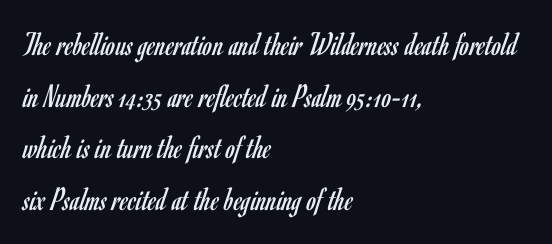
{"serif": "no", "bold": "no", "weight": "regular", "width": "condensed", "stroke_contrast": "low", "x_height": "small", "monospaced": "no", "underline": "no", "align": "left", "line_spacing": "normal", "line_spacing_ratio": 1.52, "letter_spacing": "normal", "letter_spacing_em": 0.0, "glyph_px": 34}
